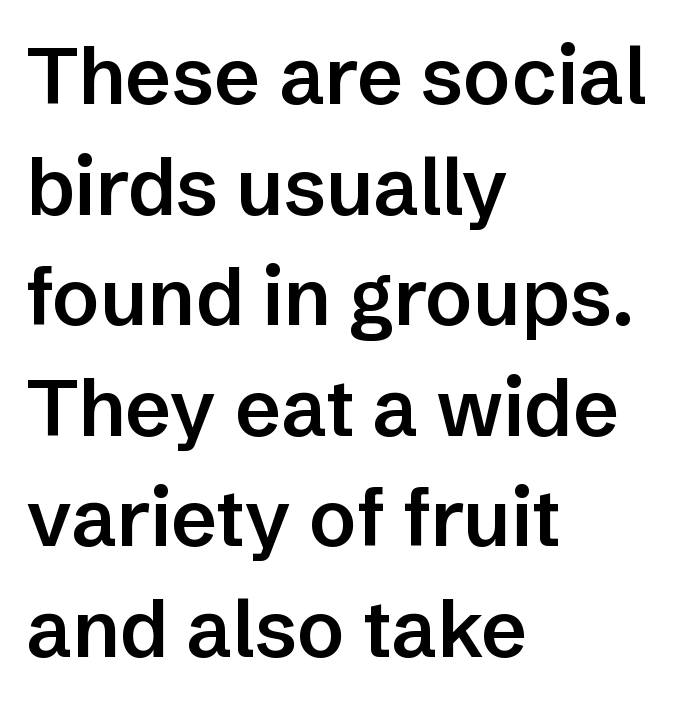
Q: Is the text bold? A: Semi-bold.
Q: Is the text italic (slanted)? A: No, it is upright.
Q: Is the typeface a serif or a sans-serif typeface? A: Sans-serif.
Q: Is the text underlined? A: No.
Q: How is the paragraph aligned? A: Left-aligned.
Q: Is the spacing between letters normal or unusually wide? A: Normal.
Q: Is the spacing between lines tight, normal or loose? A: Normal.
Q: Width (condensed, normal, or wide)? A: Normal.
Q: Stroke contrast? A: Low.
Q: x-height? A: Medium.
Q: Monospaced? A: No.
